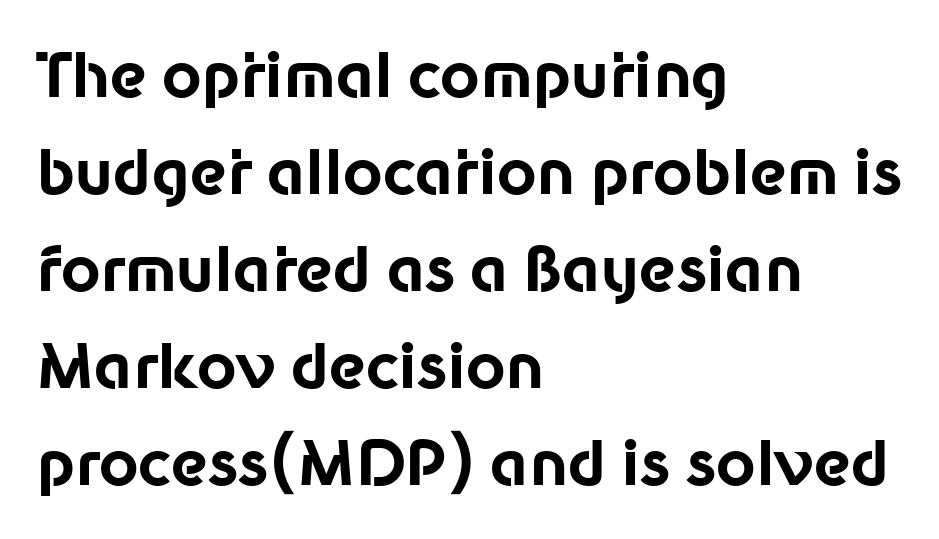
{"serif": "no", "italic": "no", "bold": "yes", "weight": "bold", "width": "normal", "stroke_contrast": "low", "x_height": "medium", "monospaced": "no", "underline": "no", "align": "left", "line_spacing": "normal", "line_spacing_ratio": 1.59, "letter_spacing": "normal", "letter_spacing_em": 0.0, "glyph_px": 61}
